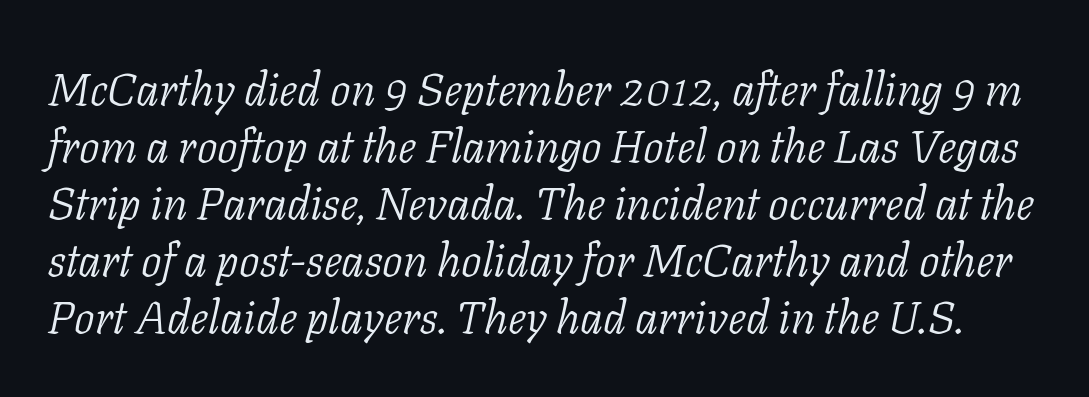
The image shows 46 px light serif type, italic (leaning right); set line spacing 1.24x, normal letter spacing, not underlined; low stroke contrast and a medium x-height.
